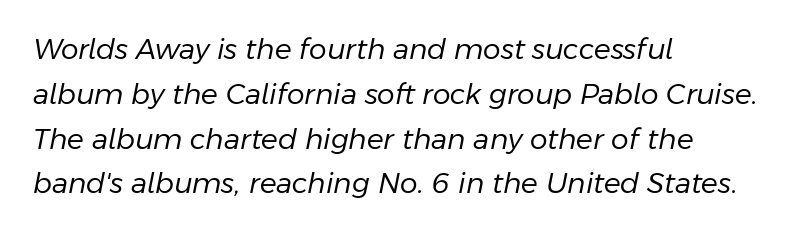
{"italic": "yes", "lean": "right", "slant_degrees": 11, "bold": "no", "weight": "regular", "width": "normal", "stroke_contrast": "low", "x_height": "medium", "monospaced": "no", "underline": "no", "align": "left", "line_spacing": "normal", "line_spacing_ratio": 1.6, "letter_spacing": "normal", "letter_spacing_em": 0.0, "glyph_px": 28}
